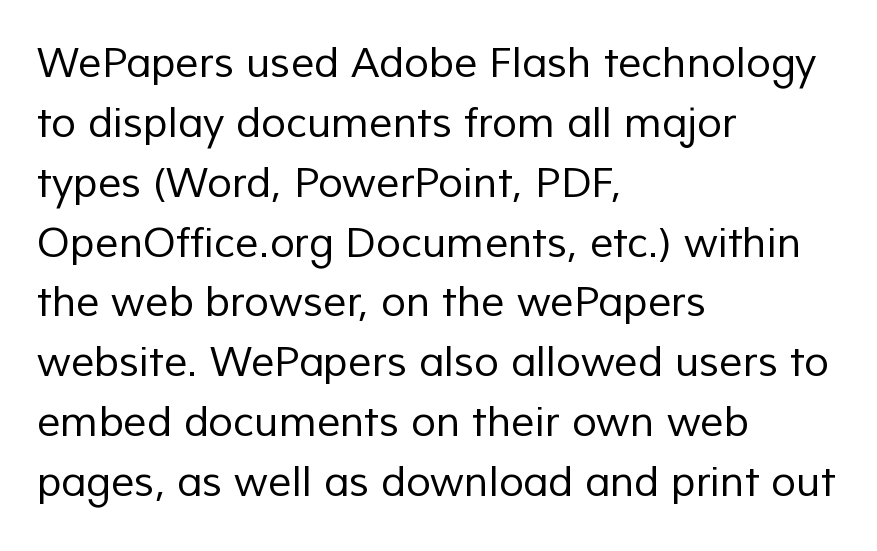
Q: Is the text bold? A: No.
Q: Is the typeface a serif or a sans-serif typeface? A: Sans-serif.
Q: Is the text underlined? A: No.
Q: How is the paragraph aligned? A: Left-aligned.
Q: Is the spacing between letters normal or unusually wide? A: Normal.
Q: Is the spacing between lines tight, normal or loose? A: Normal.
Q: Width (condensed, normal, or wide)? A: Normal.
Q: Stroke contrast? A: Low.
Q: x-height? A: Medium.
Q: Monospaced? A: No.
